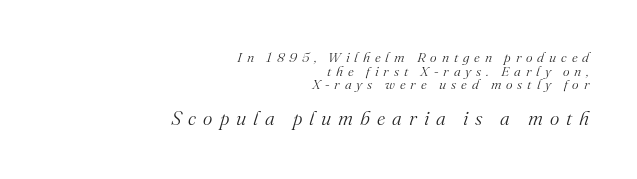
Q: Is the text bold? A: No.
Q: Is the text italic (slanted)? A: Yes, it leans right by about 16 degrees.
Q: Is the text underlined? A: No.
Q: How is the paragraph aligned? A: Right-aligned.
Q: Is the spacing between letters normal or unusually wide? A: Unusually wide.
Q: Is the spacing between lines tight, normal or loose? A: Tight.
Q: Which block of text is set in a larger size, the first (top) or the second (bottom)? A: The second (bottom) one.
